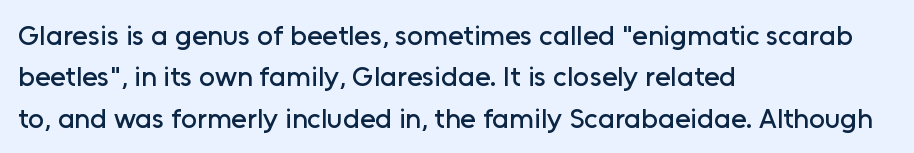
Q: Is the text italic (slanted)? A: No, it is upright.
Q: Is the typeface a serif or a sans-serif typeface? A: Sans-serif.
Q: Is the text underlined? A: No.
Q: How is the paragraph aligned? A: Left-aligned.
Q: Is the spacing between letters normal or unusually wide? A: Normal.
Q: Is the spacing between lines tight, normal or loose? A: Normal.
Q: Width (condensed, normal, or wide)? A: Normal.
Q: Stroke contrast? A: Low.
Q: x-height? A: Medium.
Q: Monospaced? A: No.
